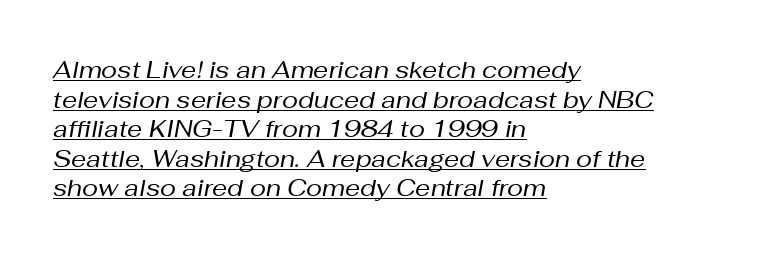
Q: Is the text bold? A: No.
Q: Is the text italic (slanted)? A: Yes, it leans right by about 10 degrees.
Q: Is the text underlined? A: Yes.
Q: How is the paragraph aligned? A: Left-aligned.
Q: Is the spacing between letters normal or unusually wide? A: Normal.
